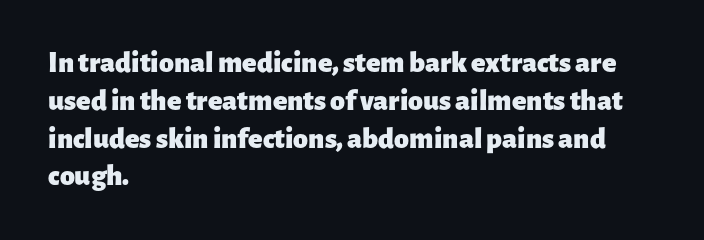
Q: Is the text bold? A: Yes.
Q: Is the text italic (slanted)? A: No, it is upright.
Q: Is the typeface a serif or a sans-serif typeface? A: Sans-serif.
Q: Is the text underlined? A: No.
Q: How is the paragraph aligned? A: Left-aligned.
Q: Is the spacing between letters normal or unusually wide? A: Normal.
Q: Is the spacing between lines tight, normal or loose? A: Normal.
Q: Width (condensed, normal, or wide)? A: Normal.
Q: Stroke contrast? A: Low.
Q: x-height? A: Medium.
Q: Monospaced? A: No.
